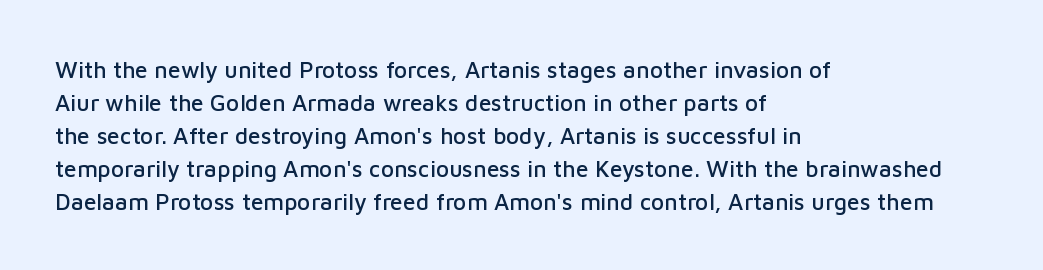
Plain, unruled lines of type. Letter spacing: default. Quick note: interline space is typical. Does the lettering tilt? It doesn't — this is upright. One-word summary of the alignment: left.
